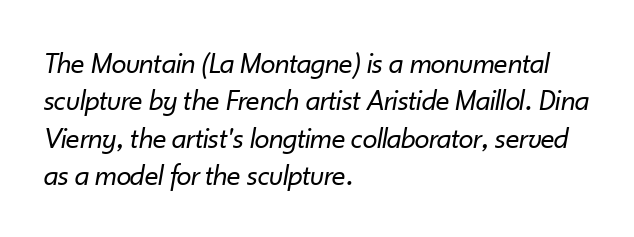
{"italic": "yes", "lean": "right", "slant_degrees": 10, "bold": "no", "weight": "regular", "width": "normal", "stroke_contrast": "low", "x_height": "small", "monospaced": "no", "underline": "no", "align": "left", "line_spacing": "normal", "line_spacing_ratio": 1.25, "letter_spacing": "normal", "letter_spacing_em": 0.0, "glyph_px": 30}
